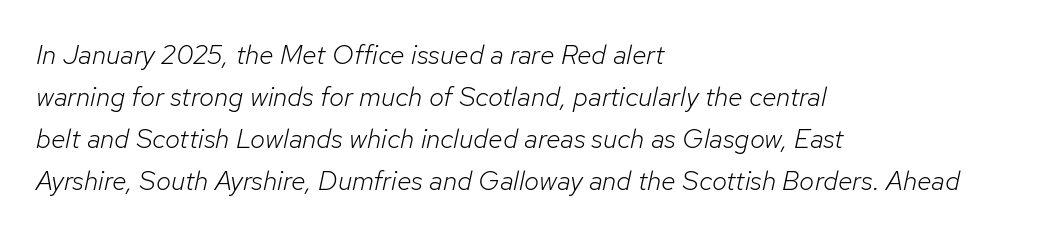
The image shows 27 px text type, italic (leaning right); set left-aligned, normal line spacing (1.55x), normal letter spacing, not underlined.
